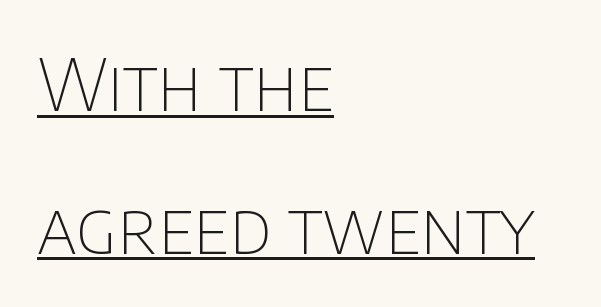
Q: Is the text bold? A: No.
Q: Is the text italic (slanted)? A: No, it is upright.
Q: Is the typeface a serif or a sans-serif typeface? A: Sans-serif.
Q: Is the text underlined? A: Yes.
Q: How is the paragraph aligned? A: Left-aligned.
Q: Is the spacing between letters normal or unusually wide? A: Normal.
Q: Is the spacing between lines tight, normal or loose? A: Loose.
Q: Width (condensed, normal, or wide)? A: Normal.
Q: Stroke contrast? A: Low.
Q: x-height? A: Large.
Q: Monospaced? A: No.
